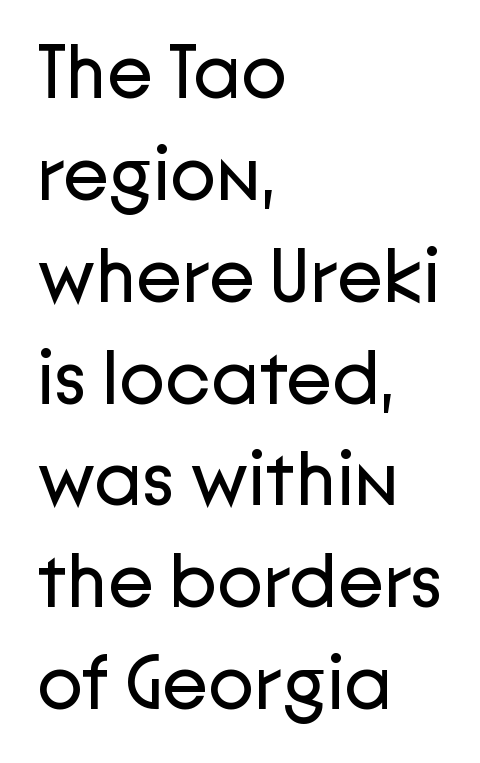
Tall strokes in this sample are plumb rather than angled. The passage shown stacks its lines at a standard gap. Summary of weight: not heavy and not bold. The line texture is even and compact thanks to regular tracking. Stroke terminals: plain, sans-serif. The baseline area is clear.
